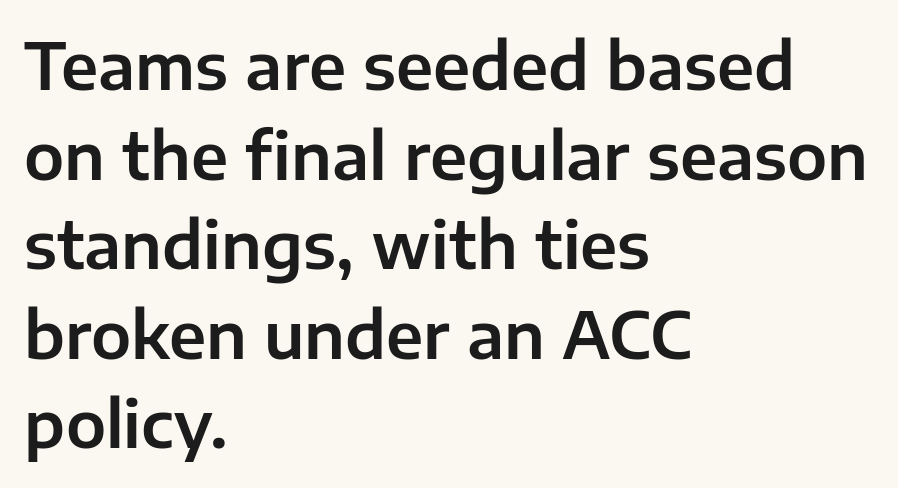
Q: Is the text italic (slanted)? A: No, it is upright.
Q: Is the typeface a serif or a sans-serif typeface? A: Sans-serif.
Q: Is the text underlined? A: No.
Q: How is the paragraph aligned? A: Left-aligned.
Q: Is the spacing between letters normal or unusually wide? A: Normal.
Q: Is the spacing between lines tight, normal or loose? A: Normal.
Q: Width (condensed, normal, or wide)? A: Normal.
Q: Stroke contrast? A: Low.
Q: x-height? A: Medium.
Q: Monospaced? A: No.
